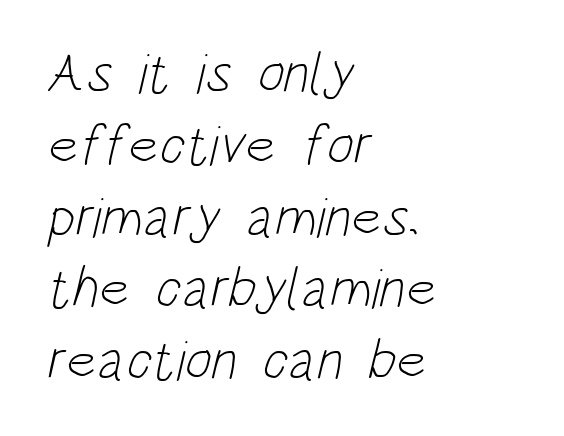
The image shows 57 px light, condensed sans-serif type; set left-aligned, normal line spacing (1.26x), normal letter spacing, not underlined; low stroke contrast and a large x-height.
